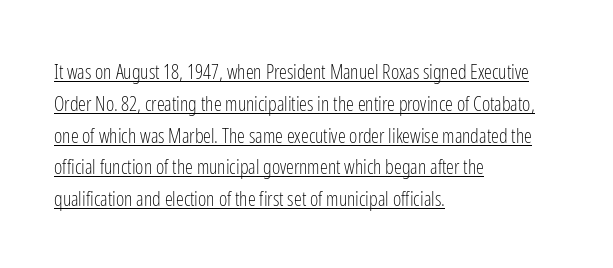
{"italic": "no", "bold": "no", "underline": "yes", "align": "left", "line_spacing": "normal", "line_spacing_ratio": 1.59, "letter_spacing": "normal", "letter_spacing_em": 0.0, "glyph_px": 20}
